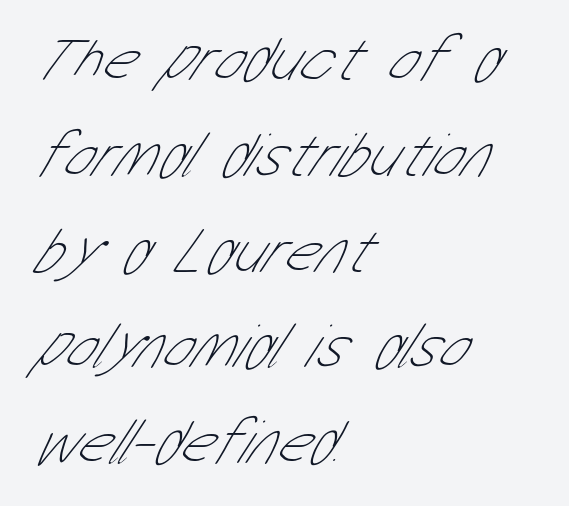
Q: Is the text bold? A: No.
Q: Is the typeface a serif or a sans-serif typeface? A: Sans-serif.
Q: Is the text underlined? A: No.
Q: How is the paragraph aligned? A: Left-aligned.
Q: Is the spacing between letters normal or unusually wide? A: Normal.
Q: Is the spacing between lines tight, normal or loose? A: Normal.
Q: Width (condensed, normal, or wide)? A: Condensed.
Q: Stroke contrast? A: Low.
Q: x-height? A: Medium.
Q: Monospaced? A: No.
